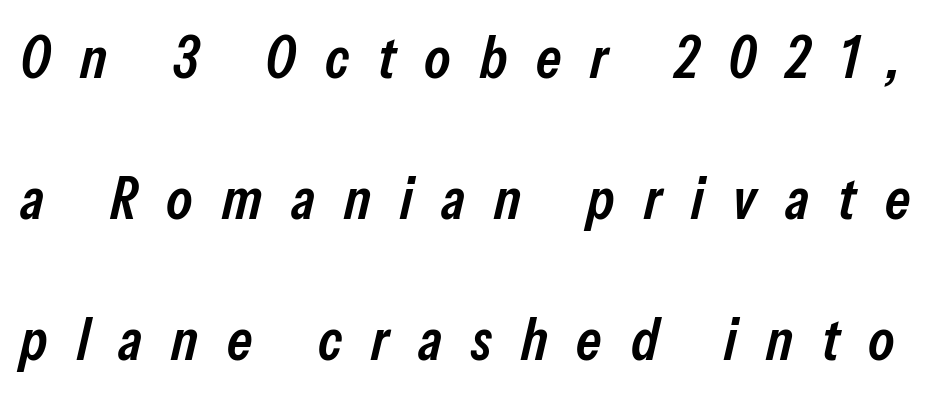
The image shows 59 px semibold, condensed type, italic (leaning right); set loose line spacing (2.39x), unusually wide letter spacing (+0.49 em), not underlined; low stroke contrast and a medium x-height.
